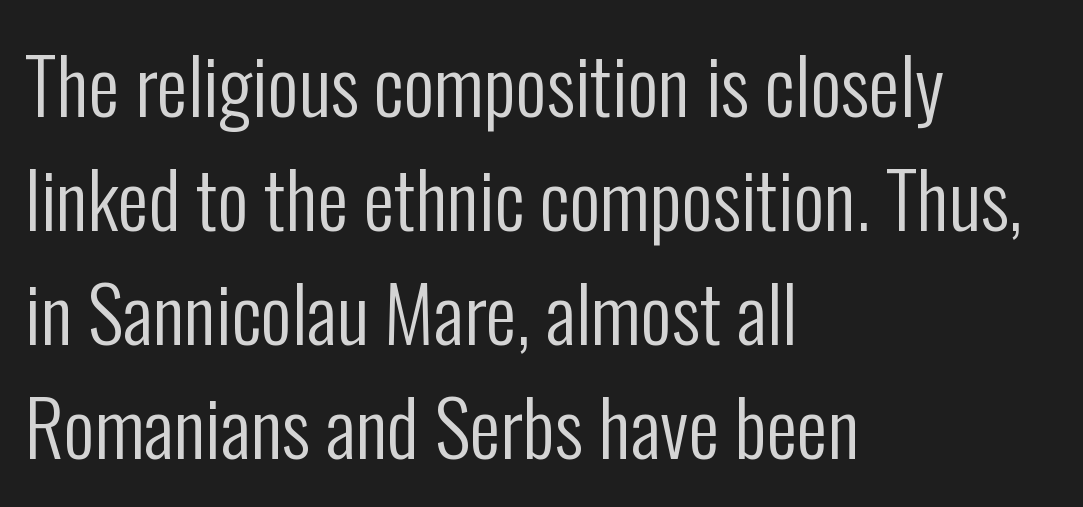
{"serif": "no", "italic": "no", "bold": "no", "weight": "regular", "width": "condensed", "stroke_contrast": "low", "x_height": "medium", "monospaced": "no", "underline": "no", "align": "left", "line_spacing": "normal", "line_spacing_ratio": 1.48, "letter_spacing": "normal", "letter_spacing_em": 0.0, "glyph_px": 77}
